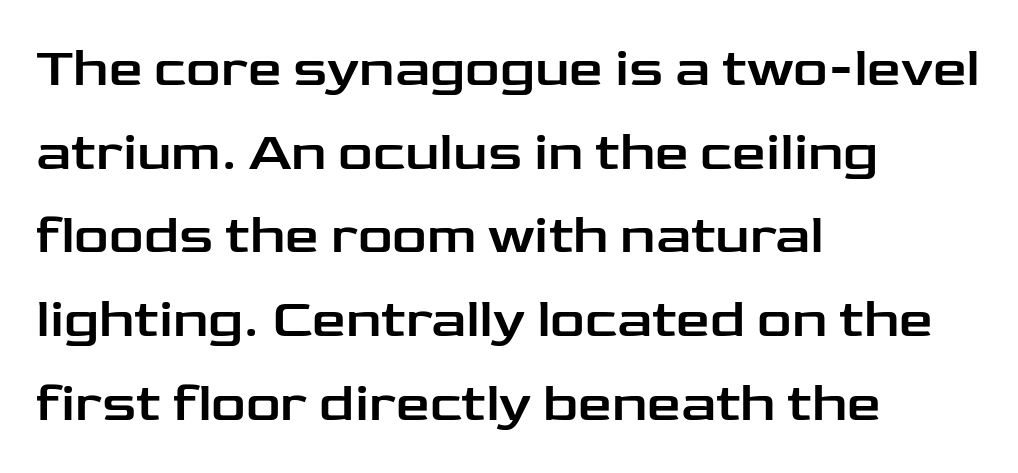
{"serif": "no", "italic": "no", "width": "wide", "stroke_contrast": "low", "x_height": "medium", "monospaced": "no", "underline": "no", "align": "left", "line_spacing": "normal", "line_spacing_ratio": 1.55, "letter_spacing": "normal", "letter_spacing_em": 0.0, "glyph_px": 54}
